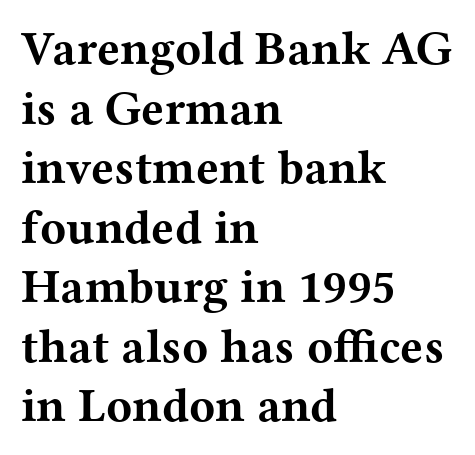
The image shows 48 px bold, wide serif type, upright; set left-aligned, line spacing 1.24x, normal letter spacing, not underlined; medium stroke contrast and a medium x-height.
